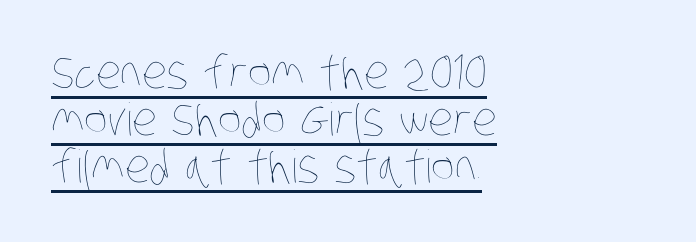
{"bold": "no", "weight": "thin", "width": "condensed", "stroke_contrast": "low", "x_height": "large", "monospaced": "no", "underline": "yes", "align": "left", "line_spacing": "tight", "line_spacing_ratio": 1.05, "letter_spacing": "normal", "letter_spacing_em": 0.0, "glyph_px": 45}
